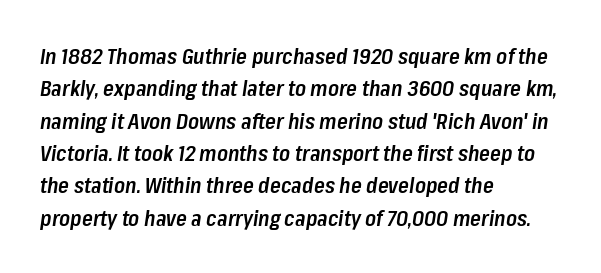
Q: Is the text bold? A: Semi-bold.
Q: Is the text italic (slanted)? A: Yes, it leans right by about 8 degrees.
Q: Is the text underlined? A: No.
Q: How is the paragraph aligned? A: Left-aligned.
Q: Is the spacing between letters normal or unusually wide? A: Normal.
Q: Is the spacing between lines tight, normal or loose? A: Normal.
